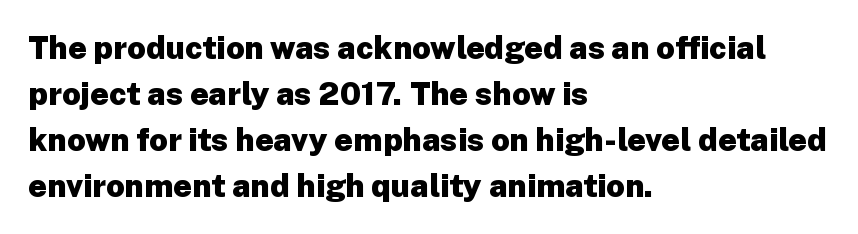
The letters are bold, with thick, heavy strokes. This is the regular roman posture of the typeface. The passage shown stacks its lines at a standard gap. The passage shown is not underscored anywhere. The rag falls on the right side of this text block. The rendering uses natural spacing where letterforms have individual widths.
